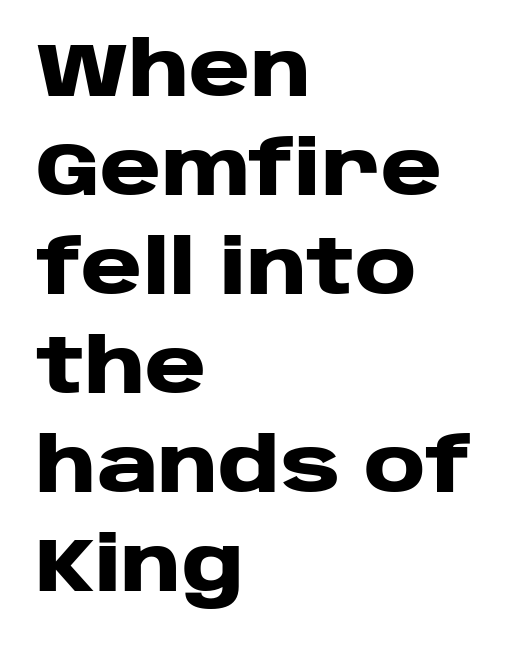
Q: Is the text bold? A: Yes.
Q: Is the text italic (slanted)? A: No, it is upright.
Q: Is the typeface a serif or a sans-serif typeface? A: Sans-serif.
Q: Is the text underlined? A: No.
Q: How is the paragraph aligned? A: Left-aligned.
Q: Is the spacing between letters normal or unusually wide? A: Normal.
Q: Is the spacing between lines tight, normal or loose? A: Normal.
Q: Width (condensed, normal, or wide)? A: Wide.
Q: Stroke contrast? A: Low.
Q: x-height? A: Large.
Q: Monospaced? A: No.
